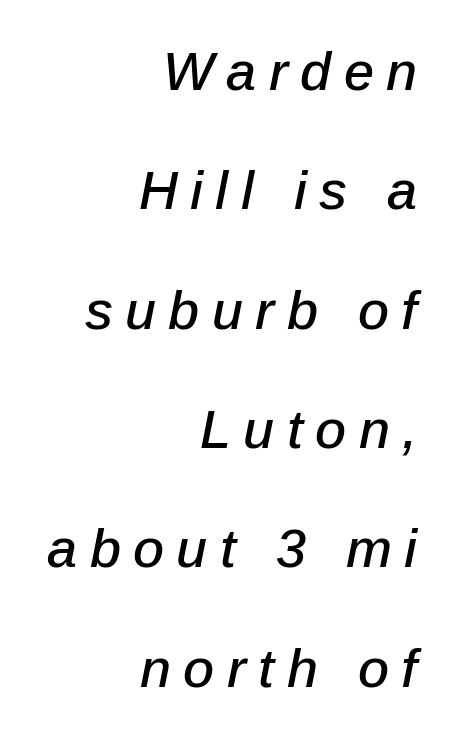
The image shows 54 px text type, italic (leaning right); set right-aligned, loose line spacing (2.21x), unusually wide letter spacing (+0.23 em), not underlined; low stroke contrast and a medium x-height.
